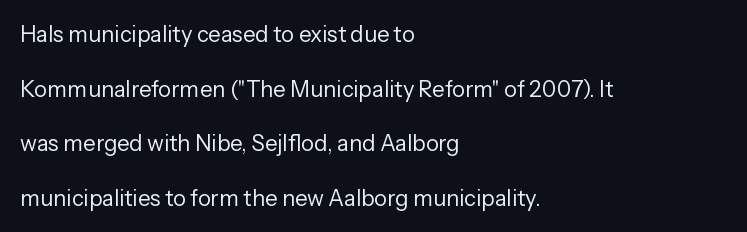
Q: Is the text bold? A: No.
Q: Is the text italic (slanted)? A: No, it is upright.
Q: Is the text underlined? A: No.
Q: How is the paragraph aligned? A: Left-aligned.
Q: Is the spacing between letters normal or unusually wide? A: Normal.
Q: Is the spacing between lines tight, normal or loose? A: Loose.
